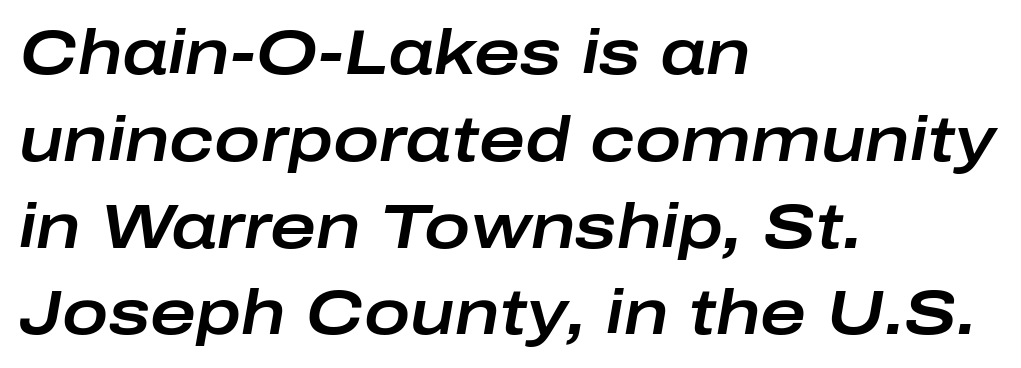
Looking at the ascenders, they clearly lean. A typesetter would call this zero additional tracking. Think of a printed novel: that variable character pitch is what you see here. Compared with typical paragraphs, the rows here are spaced about the same. A bare baseline throughout the passage.
